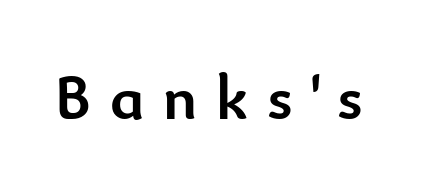
Q: Is the text bold? A: Yes.
Q: Is the text italic (slanted)? A: No, it is upright.
Q: Is the typeface a serif or a sans-serif typeface? A: Sans-serif.
Q: Is the text underlined? A: No.
Q: Is the spacing between letters normal or unusually wide? A: Unusually wide.
Q: Width (condensed, normal, or wide)? A: Normal.
Q: Stroke contrast? A: Low.
Q: x-height? A: Small.
Q: Monospaced? A: No.
